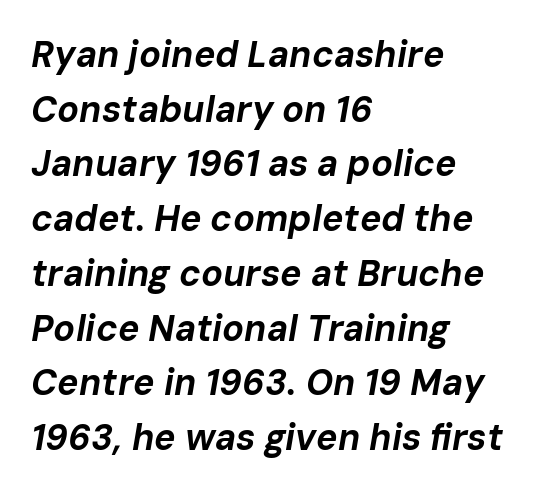
An italicized treatment has been applied to the whole sample. Glance below the letters and you will spot only blank space. Summary of vertical rhythm: regular, with standard interline spacing. Set as a true bold cut, around the 700 mark. In terms of letterspacing, this is plain default setting. Visually the block forms a straight wall on the left and a jagged coastline on the right.
